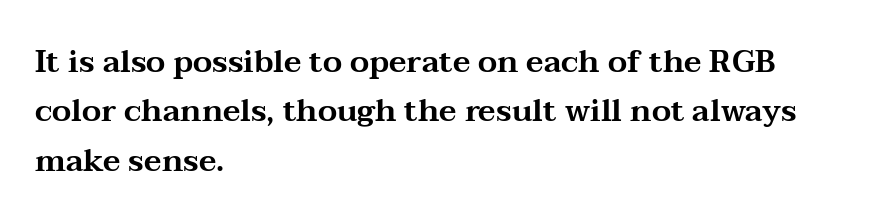
Leading matches the norm, producing a regular column. Short and long lines alike share a common starting point at left. Style check: upright. Do the characters align in a grid? No, the font is proportional. Each row of text sits above clean, open space.
